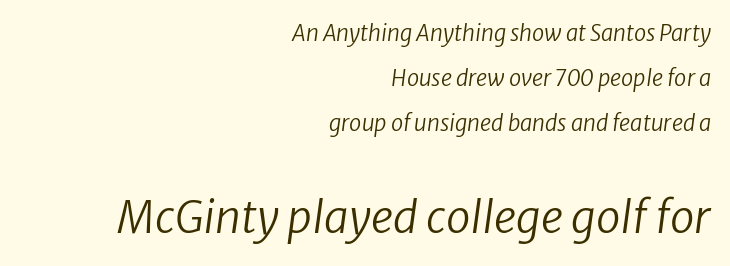
The space directly below the letters is spotless. A light-to-regular cut is what we see here. A great deal of white space separates one row of letters from the next. Observe the ordinary spacing: letters are neighbours, not strangers. Compare the two chunks: the lower has the greater cap height.
